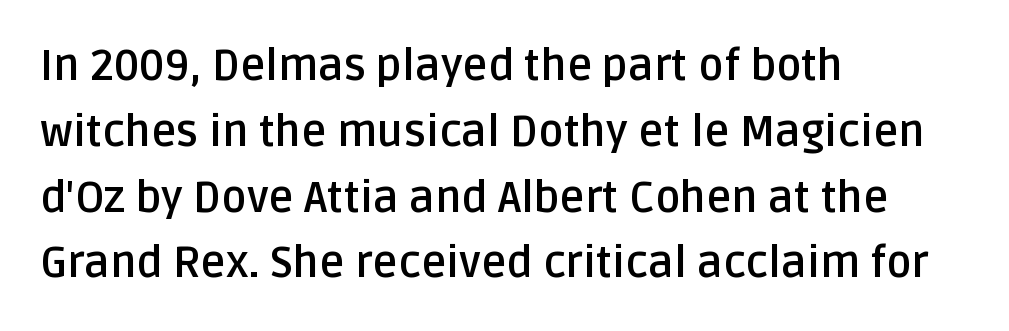
{"serif": "no", "italic": "no", "bold": "yes", "weight": "semibold", "width": "normal", "stroke_contrast": "low", "x_height": "large", "monospaced": "no", "underline": "no", "align": "left", "line_spacing": "normal", "line_spacing_ratio": 1.53, "letter_spacing": "normal", "letter_spacing_em": 0.0, "glyph_px": 43}
